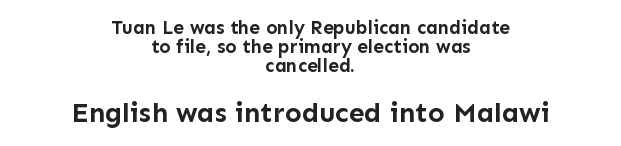
The image shows 28 px semibold sans-serif type, upright; set centered, tight line spacing (0.99x), normal letter spacing, not underlined; the second (bottom) block is 1.47x larger; low stroke contrast and a medium x-height.
